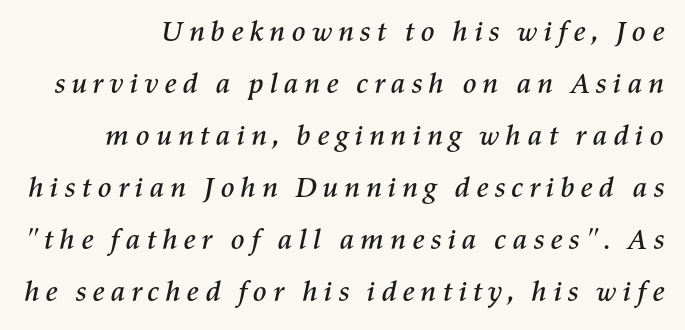
{"italic": "yes", "lean": "right", "slant_degrees": 11, "width": "normal", "stroke_contrast": "medium", "x_height": "medium", "monospaced": "no", "underline": "no", "line_spacing_ratio": 1.79, "glyph_px": 29}
